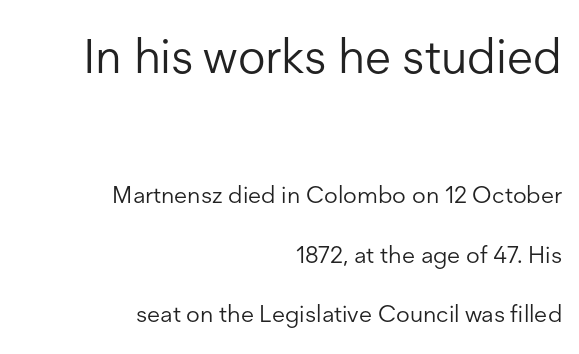
{"serif": "no", "italic": "no", "bold": "no", "weight": "light", "width": "normal", "stroke_contrast": "low", "x_height": "medium", "monospaced": "no", "underline": "no", "align": "right", "line_spacing": "loose", "line_spacing_ratio": 2.49, "letter_spacing": "normal", "letter_spacing_em": 0.0, "larger_block": "first", "size_ratio": 2.0, "glyph_px": 48}
